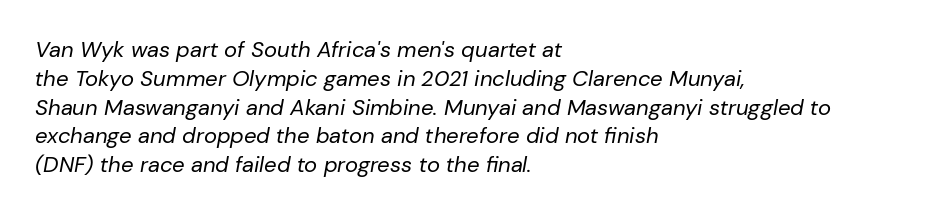
Q: Is the text bold? A: No.
Q: Is the text italic (slanted)? A: Yes, it leans right by about 10 degrees.
Q: Is the text underlined? A: No.
Q: How is the paragraph aligned? A: Left-aligned.
Q: Is the spacing between letters normal or unusually wide? A: Normal.
Q: Is the spacing between lines tight, normal or loose? A: Normal.
